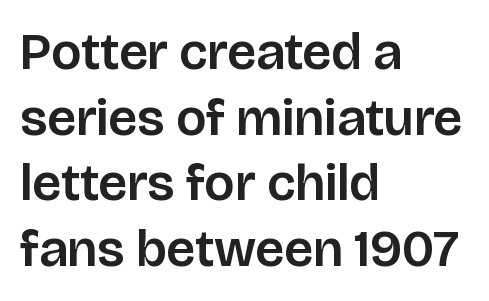
The image shows 52 px sans-serif type, upright; set left-aligned, normal line spacing (1.26x), normal letter spacing, not underlined; low stroke contrast and a large x-height.
